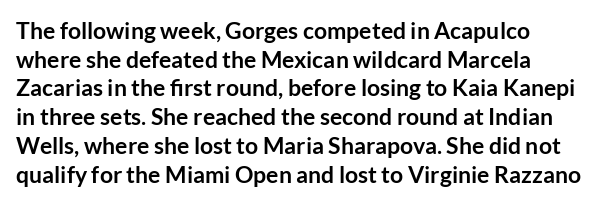
The image shows 23 px bold type, upright; set left-aligned, normal line spacing (1.25x), normal letter spacing, not underlined.
